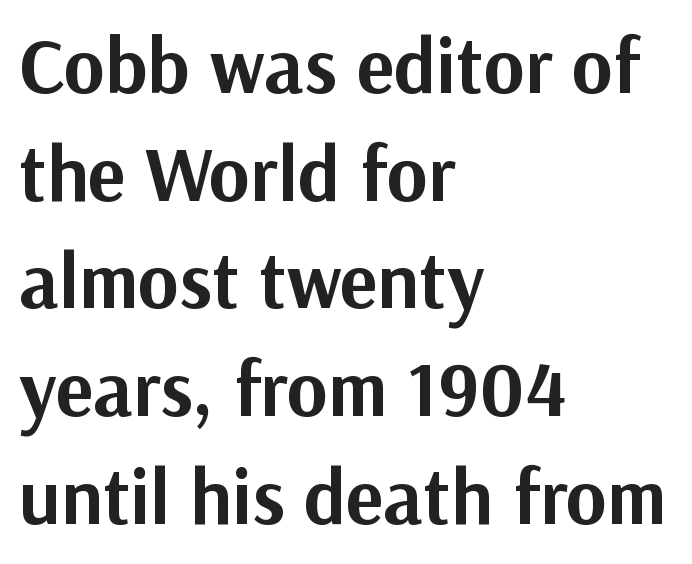
A typesetter would call this proportional, since set widths differ per character. A bare baseline throughout the passage. These lines are set flush left with a ragged right edge. These lines are composed in type without serifs. Ascenders rise straight up at ninety degrees. Nothing unusual about the tracking: characters are spaced as the font intends.
